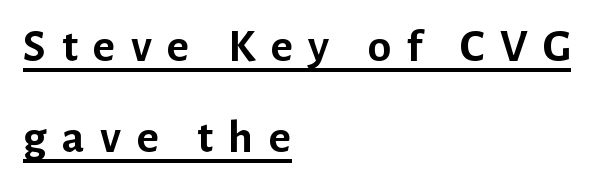
Q: Is the text bold? A: Yes.
Q: Is the text italic (slanted)? A: No, it is upright.
Q: Is the typeface a serif or a sans-serif typeface? A: Sans-serif.
Q: Is the text underlined? A: Yes.
Q: How is the paragraph aligned? A: Left-aligned.
Q: Is the spacing between letters normal or unusually wide? A: Unusually wide.
Q: Is the spacing between lines tight, normal or loose? A: Loose.
Q: Width (condensed, normal, or wide)? A: Normal.
Q: Stroke contrast? A: Low.
Q: x-height? A: Medium.
Q: Monospaced? A: No.
